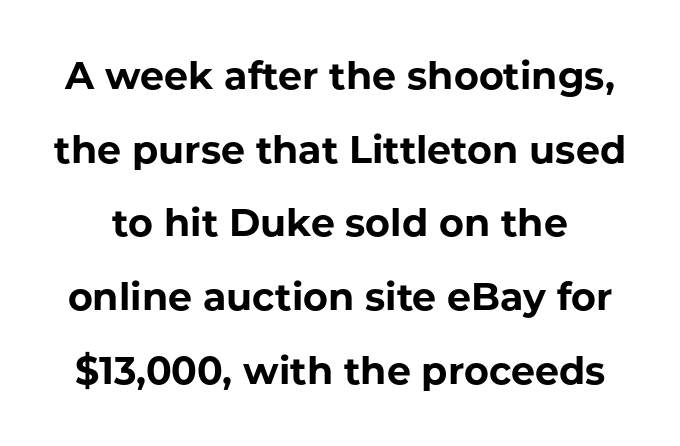
{"serif": "no", "italic": "no", "bold": "yes", "weight": "bold", "width": "normal", "stroke_contrast": "low", "x_height": "medium", "monospaced": "no", "underline": "no", "line_spacing": "loose", "line_spacing_ratio": 1.94, "letter_spacing": "normal", "letter_spacing_em": 0.0, "glyph_px": 38}
